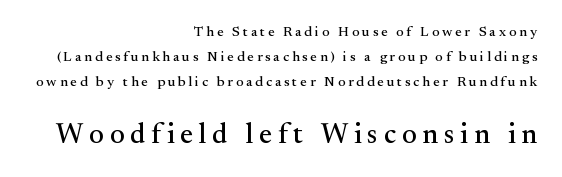
Character widths vary here, with narrow letters taking less room than wide ones. Which of the two is more prominent by size? The second, at the bottom. Does the copy run flush right? Yes — the right margin is perfectly even. Is the letter spacing exaggerated? Yes — the characters are pushed far apart. Observe the serifs anchoring each vertical stroke in this sample. Vertical strokes here are truly vertical.
